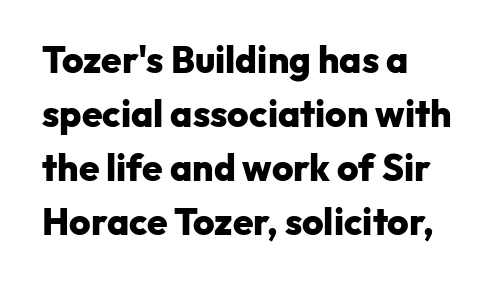
Honestly, there is no underline to notice here at all. The lettering holds an erect, upright posture throughout. Here the glyphs are tracked normally, forming tight word shapes. The typesetter chose a ragged-right arrangement here. The letters advance in unequal steps, a hallmark of proportional type. In terms of leading, this rendering sits right in the middle.
